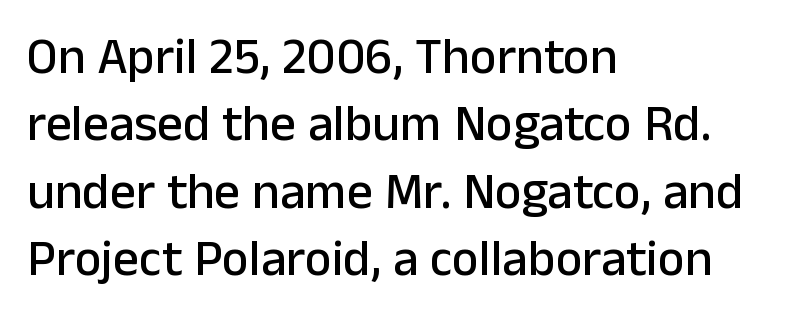
{"serif": "no", "italic": "no", "width": "normal", "stroke_contrast": "low", "x_height": "medium", "monospaced": "no", "underline": "no", "align": "left", "line_spacing": "normal", "line_spacing_ratio": 1.32, "letter_spacing": "normal", "letter_spacing_em": 0.0, "glyph_px": 51}
